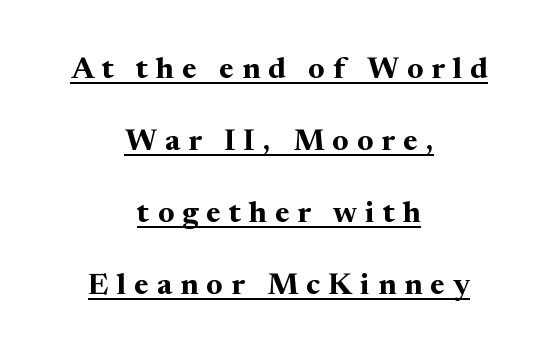
The image shows 30 px bold serif type, upright; set centered, loose line spacing (2.4x), unusually wide letter spacing (+0.27 em), underlined; medium stroke contrast and a medium x-height.
